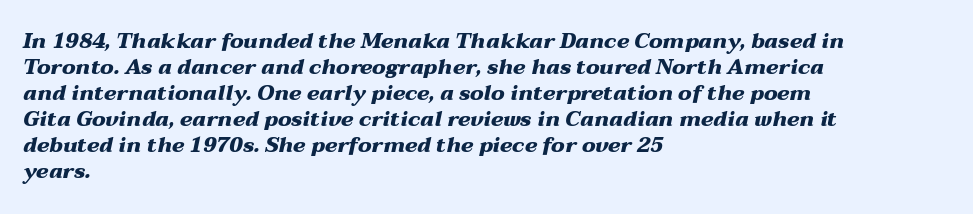
Q: Is the text bold? A: Yes.
Q: Is the text italic (slanted)? A: Yes, it leans right by about 12 degrees.
Q: Is the text underlined? A: No.
Q: How is the paragraph aligned? A: Left-aligned.
Q: Is the spacing between letters normal or unusually wide? A: Normal.
